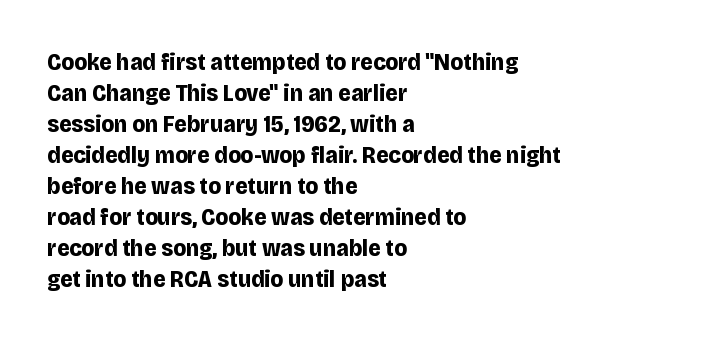
If you measured baseline to baseline, you'd find a middling distance. The specimen reads as upright at a glance. Glyph-to-glyph distance matches everyday printed text. Heavy, bold letterforms. Each row of text sits above clean, open space.
